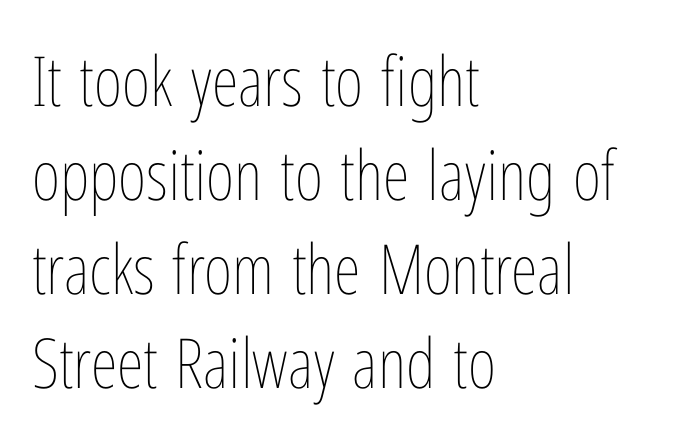
The image shows 69 px thin, condensed type, upright; set left-aligned, normal line spacing (1.36x), normal letter spacing, not underlined; low stroke contrast and a medium x-height.
